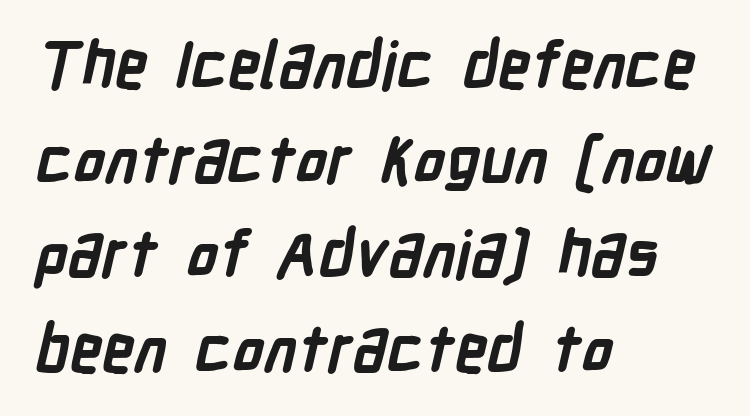
{"serif": "no", "bold": "yes", "weight": "semibold", "width": "condensed", "stroke_contrast": "low", "x_height": "medium", "monospaced": "no", "underline": "no", "align": "left", "line_spacing": "normal", "line_spacing_ratio": 1.48, "letter_spacing": "normal", "letter_spacing_em": 0.0, "glyph_px": 64}
